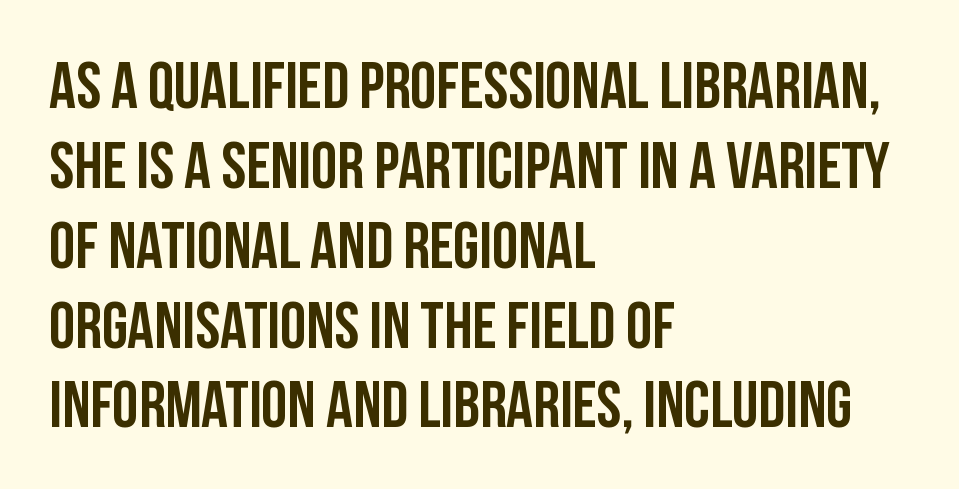
The image shows 66 px condensed sans-serif type, upright; set left-aligned, line spacing 1.21x, normal letter spacing, not underlined; low stroke contrast and a large x-height.
